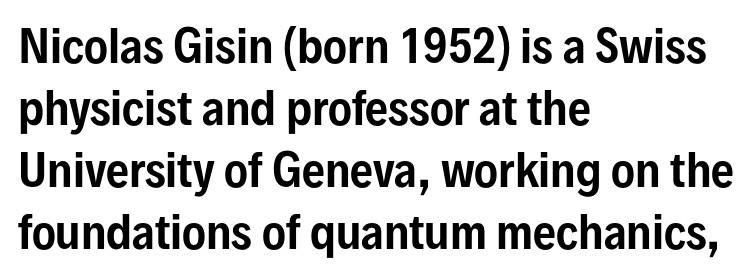
Think of a printed novel: that variable character pitch is what you see here. Horizontal alignment here is leftward, the default for most running prose. Compared with typical body copy, the letter spacing here is the same. The letters stand straight up with perfectly vertical stems.
